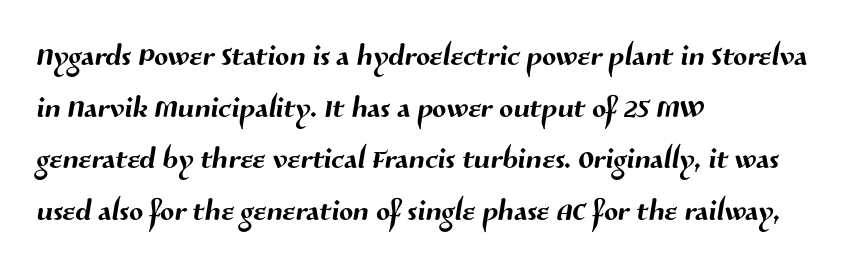
Q: Is the typeface a serif or a sans-serif typeface? A: Sans-serif.
Q: Is the text underlined? A: No.
Q: How is the paragraph aligned? A: Left-aligned.
Q: Is the spacing between letters normal or unusually wide? A: Normal.
Q: Is the spacing between lines tight, normal or loose? A: Normal.
Q: Width (condensed, normal, or wide)? A: Normal.
Q: Stroke contrast? A: Medium.
Q: x-height? A: Medium.
Q: Monospaced? A: No.
